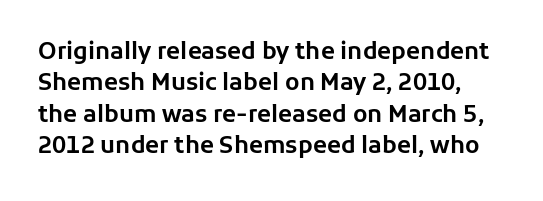
Q: Is the text italic (slanted)? A: No, it is upright.
Q: Is the text underlined? A: No.
Q: Is the spacing between letters normal or unusually wide? A: Normal.
Q: Is the spacing between lines tight, normal or loose? A: Normal.
